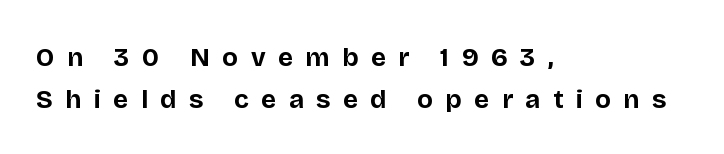
{"italic": "no", "bold": "yes", "underline": "no", "align": "left", "line_spacing": "normal", "line_spacing_ratio": 1.6, "letter_spacing": "wide", "letter_spacing_em": 0.48, "glyph_px": 26}
